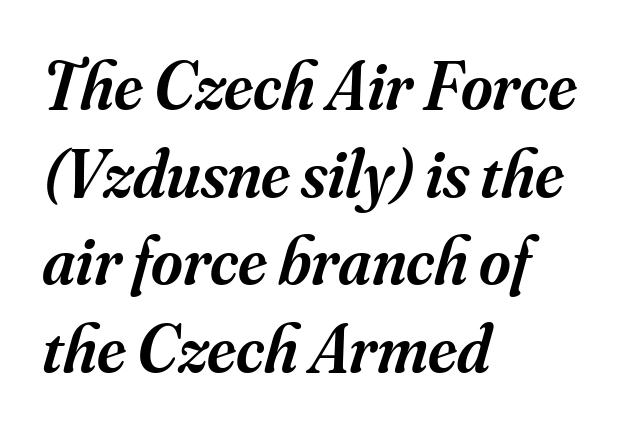
Q: Is the text bold? A: Semi-bold.
Q: Is the text italic (slanted)? A: Yes, it leans right by about 16 degrees.
Q: Is the typeface a serif or a sans-serif typeface? A: Serif.
Q: Is the text underlined? A: No.
Q: How is the paragraph aligned? A: Left-aligned.
Q: Is the spacing between letters normal or unusually wide? A: Normal.
Q: Is the spacing between lines tight, normal or loose? A: Normal.
Q: Width (condensed, normal, or wide)? A: Normal.
Q: Stroke contrast? A: Medium.
Q: x-height? A: Small.
Q: Monospaced? A: No.
